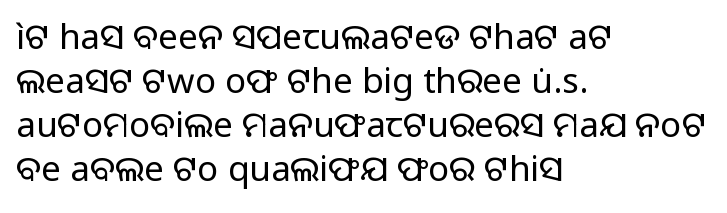
Typographically, this falls in the sans-serif category. No extra tracking has been applied to these lines. Vertically, the passage feels balanced, rows spaced as you'd expect. Reading down the block, your eye returns to a fixed left position each line.
